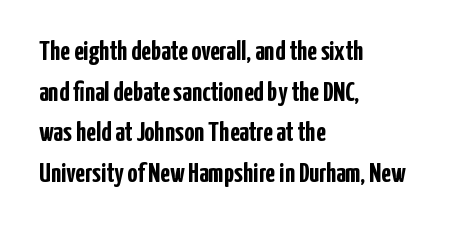
{"serif": "no", "italic": "no", "bold": "yes", "weight": "semibold", "width": "condensed", "stroke_contrast": "low", "x_height": "medium", "monospaced": "no", "underline": "no", "align": "left", "line_spacing": "normal", "line_spacing_ratio": 1.45, "letter_spacing": "normal", "letter_spacing_em": 0.0, "glyph_px": 28}
